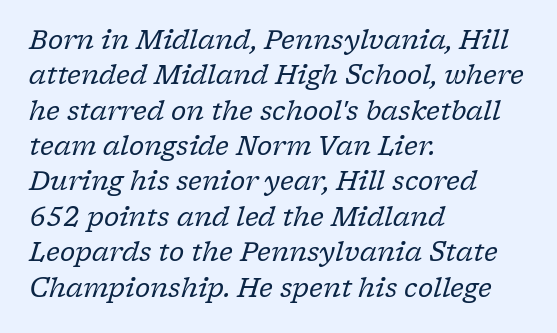
Q: Is the text bold? A: No.
Q: Is the text italic (slanted)? A: Yes, it leans right by about 17 degrees.
Q: Is the text underlined? A: No.
Q: How is the paragraph aligned? A: Left-aligned.
Q: Is the spacing between letters normal or unusually wide? A: Normal.
Q: Is the spacing between lines tight, normal or loose? A: Normal.
